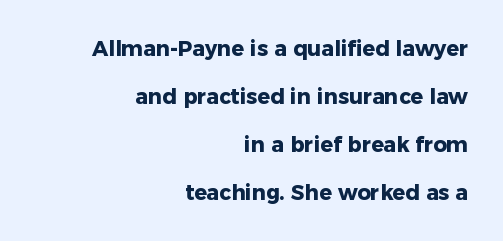
{"italic": "no", "bold": "yes", "underline": "no", "align": "right", "line_spacing": "loose", "line_spacing_ratio": 2.28, "letter_spacing": "normal", "letter_spacing_em": 0.0, "glyph_px": 21}
